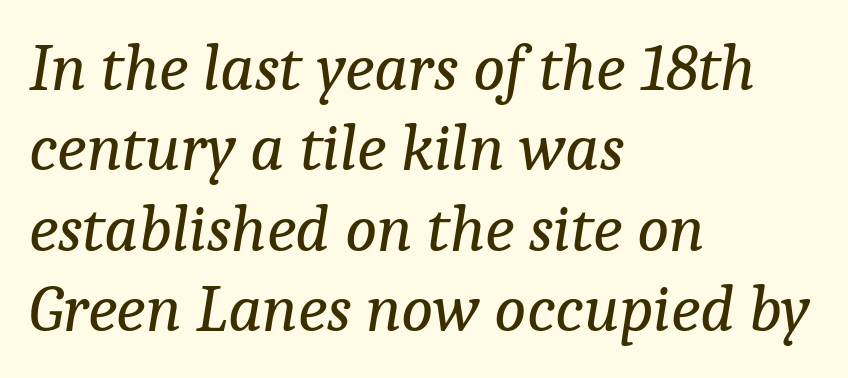
Font category for this specimen: serif. Weight: in the light-to-regular range. The compositor pushed each line to the left boundary. Would a proofreader flag this as italicized? Yes. The baseline area is clear. The letterforms sit shoulder to shoulder at normal distance.
